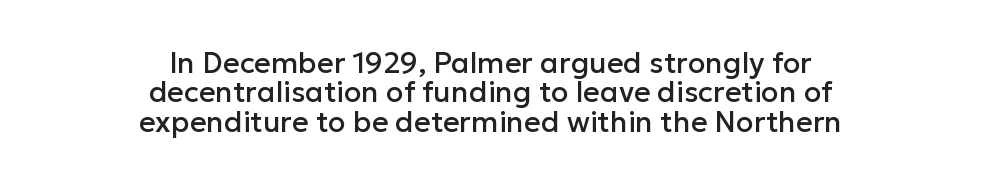
The image shows 29 px sans-serif type, upright; set centered, tight line spacing (1.01x), normal letter spacing, not underlined; low stroke contrast and a medium x-height.
